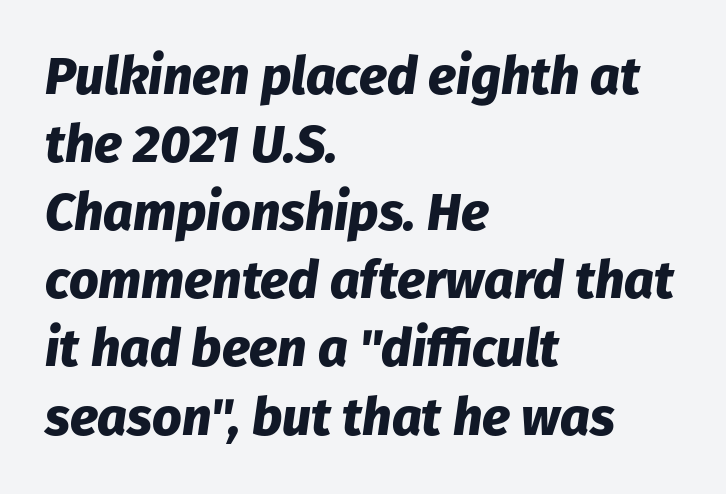
Just letters on the line, the space beneath them empty. The rendering anchors every line to the left-hand side. Emphasis by weight is at full strength: bold. Between one letter and the next there's only the usual sliver of space. Looks like regular typesetting: each glyph gets only the width it needs.
